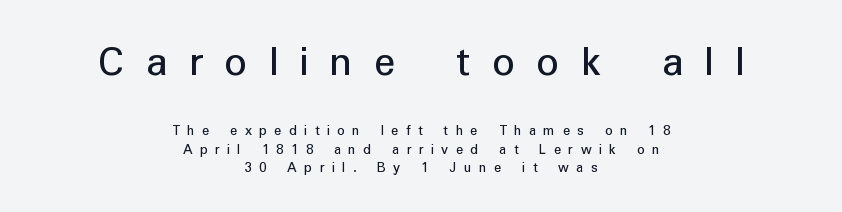
{"serif": "no", "italic": "no", "width": "normal", "stroke_contrast": "low", "x_height": "medium", "monospaced": "no", "underline": "no", "align": "center", "line_spacing_ratio": 1.23, "letter_spacing": "wide", "letter_spacing_em": 0.49, "larger_block": "first", "size_ratio": 2.93, "glyph_px": 44}
